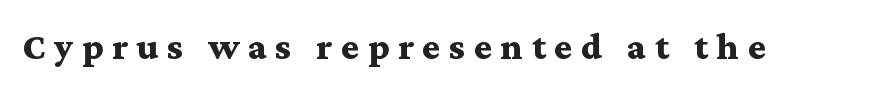
Only glyphs here, with clear space below each row. I'd describe the lettering as bold — thick and assertive. A typesetter would call this heavily tracked-out type. Do the letters lean? They stand straight.
